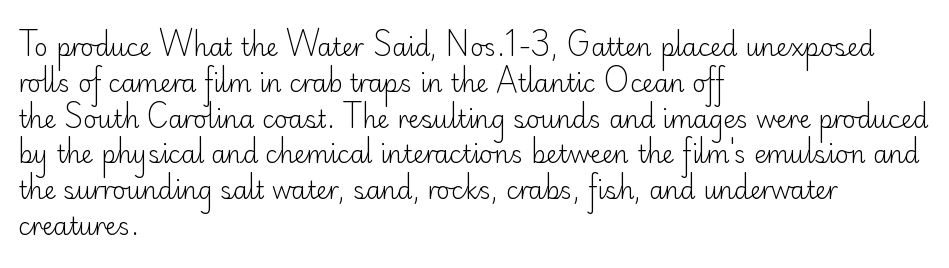
{"italic": "no", "bold": "no", "underline": "no", "align": "left", "line_spacing": "normal", "line_spacing_ratio": 1.49, "letter_spacing": "normal", "letter_spacing_em": 0.0, "glyph_px": 24}
